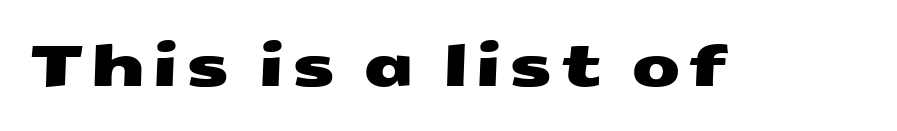
The image shows 57 px wide sans-serif type; set not underlined; medium stroke contrast and a medium x-height.
